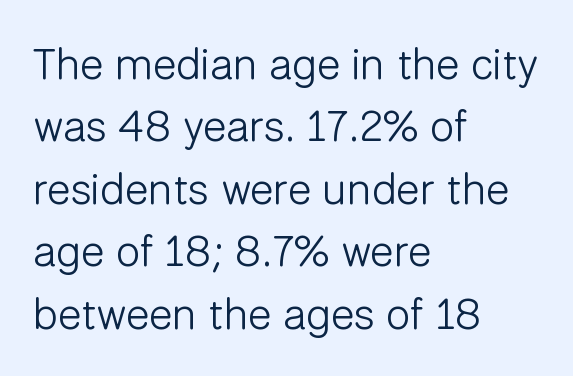
The space beneath each line is pristine and unruled. The axis of the letterforms is exactly vertical. Nope, no serifs anywhere on these letters. No letter is thick-stroked: the sample isn't bold. Spacing verdict: proportional, widths tailored to each character. The lines are quadded left.
